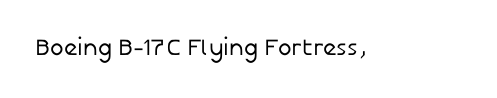
The image shows 23 px text type, upright; set normal letter spacing, not underlined.
